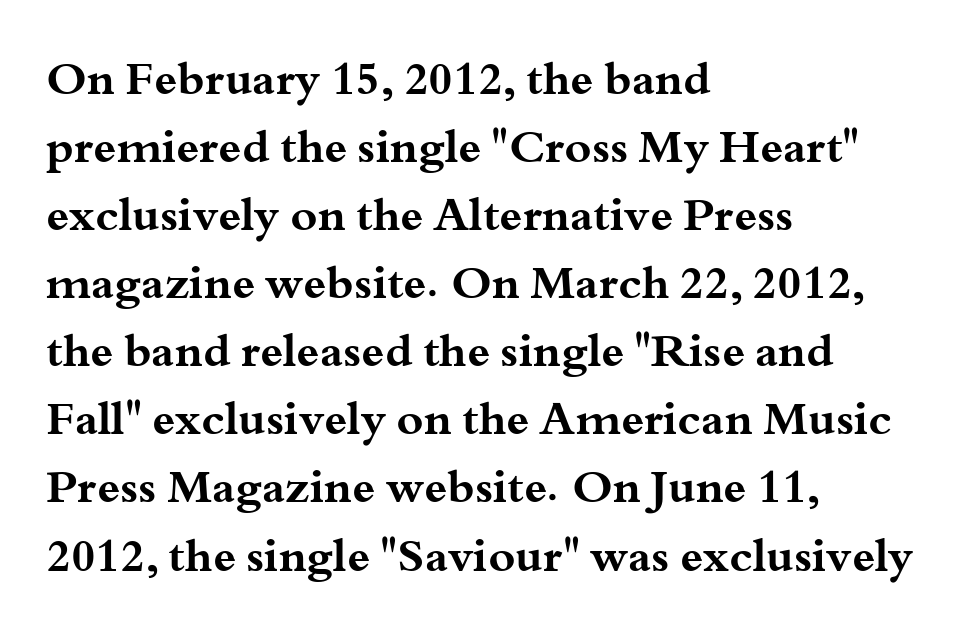
{"serif": "yes", "italic": "no", "bold": "yes", "weight": "bold", "width": "wide", "stroke_contrast": "medium", "x_height": "small", "monospaced": "no", "underline": "no", "align": "left", "line_spacing": "normal", "line_spacing_ratio": 1.48, "letter_spacing": "normal", "letter_spacing_em": 0.0, "glyph_px": 46}
